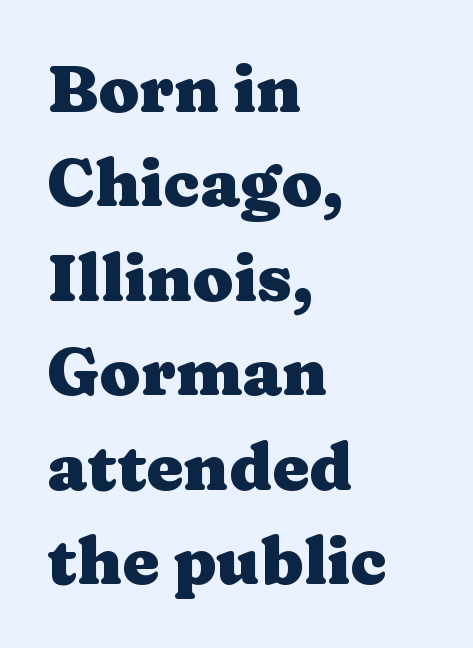
The rendering uses a moderate line-height, typical for paragraphs. Look at the bottom of the vertical strokes: they flare into serifs here. Compared with an ordinary text face, these strokes are far heavier — a full bold. This sample uses plain, unmodified letter spacing. Upright lettering throughout. These lines are rendered in a variable-pitch font.
